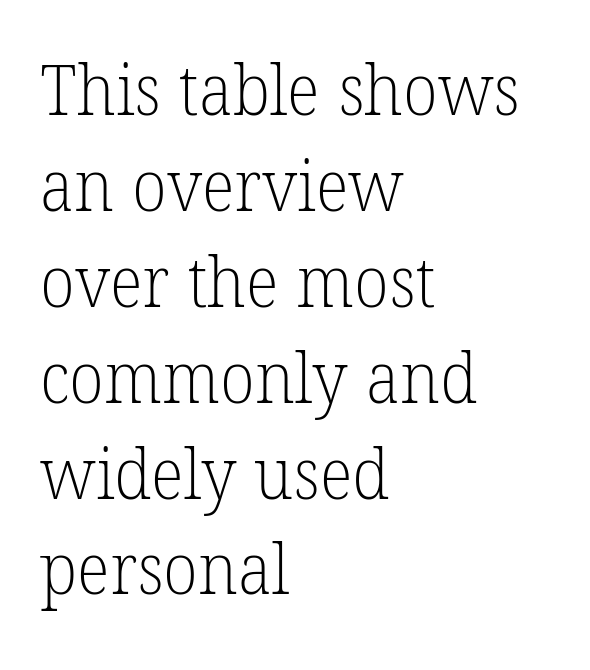
The image shows 70 px light serif type; set left-aligned, normal line spacing (1.37x), normal letter spacing, not underlined; low stroke contrast and a medium x-height.
